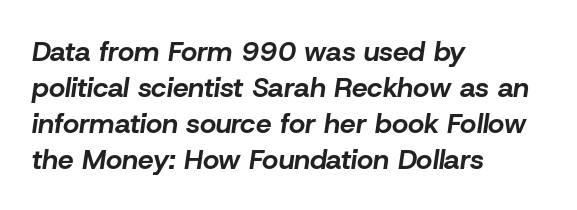
Q: Is the text bold? A: Yes.
Q: Is the text italic (slanted)? A: Yes, it leans right by about 8 degrees.
Q: Is the text underlined? A: No.
Q: How is the paragraph aligned? A: Left-aligned.
Q: Is the spacing between letters normal or unusually wide? A: Normal.
Q: Is the spacing between lines tight, normal or loose? A: Normal.
Q: Width (condensed, normal, or wide)? A: Normal.
Q: Stroke contrast? A: Low.
Q: x-height? A: Medium.
Q: Monospaced? A: No.
